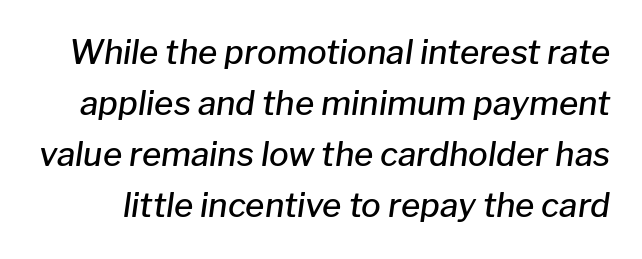
The foot of each line stays bare and open. Tracking here is standard; glyphs follow each other at the usual distance. Stroke thickness is moderately raised; the sample reads as semibold. Character widths vary here, with narrow letters taking less room than wide ones. Successive baselines arrive at the customary interval. The rendering applies a slant to the glyphs.
